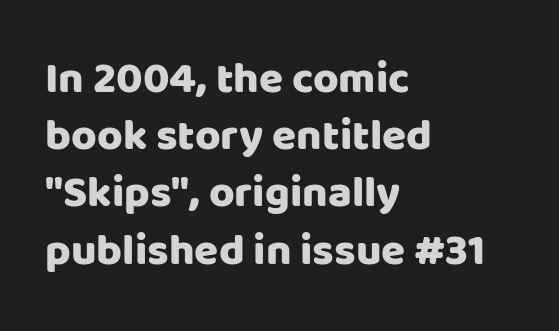
Q: Is the text italic (slanted)? A: No, it is upright.
Q: Is the typeface a serif or a sans-serif typeface? A: Sans-serif.
Q: Is the text underlined? A: No.
Q: How is the paragraph aligned? A: Left-aligned.
Q: Is the spacing between letters normal or unusually wide? A: Normal.
Q: Is the spacing between lines tight, normal or loose? A: Normal.
Q: Width (condensed, normal, or wide)? A: Normal.
Q: Stroke contrast? A: Low.
Q: x-height? A: Large.
Q: Monospaced? A: No.
